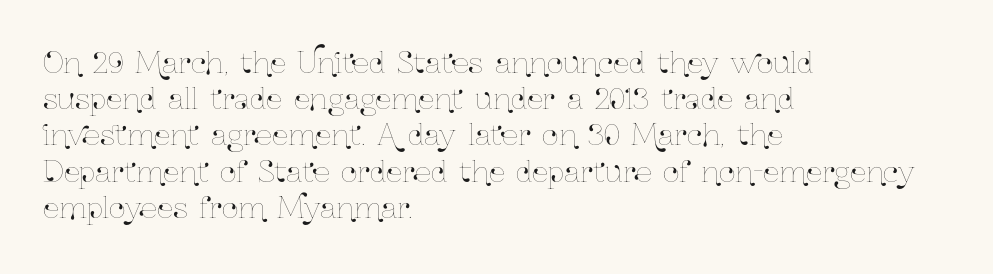
This sample is left-justified, so line endings fall wherever the words run out. Spacing verdict: proportional, widths tailored to each character. Students, note that the glyphs here touch the page at normal intervals. The letters stand straight up with perfectly vertical stems. In terms of leading, this rendering sits right in the middle.
